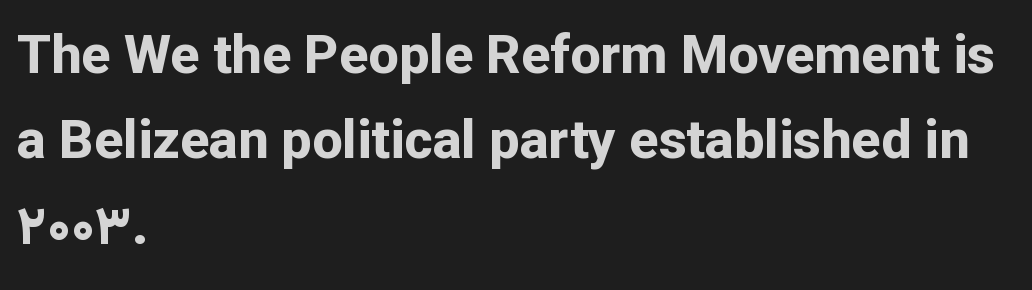
Typeset ragged right — the left edge is the straight one. Students, observe: this is what conventionally led text looks like. In terms of letterform style, serifs are entirely absent. You could not count columns in this text — the font is proportionally spaced. Unmarked baselines from the first word to the last.
